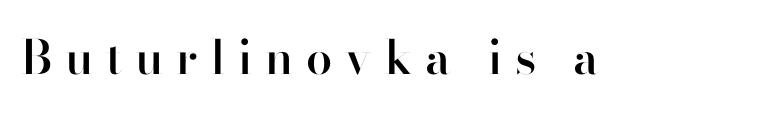
{"serif": "no", "italic": "no", "bold": "semi", "weight": "semibold", "width": "normal", "stroke_contrast": "high", "x_height": "small", "monospaced": "no", "underline": "no", "letter_spacing": "wide", "letter_spacing_em": 0.27, "glyph_px": 47}
